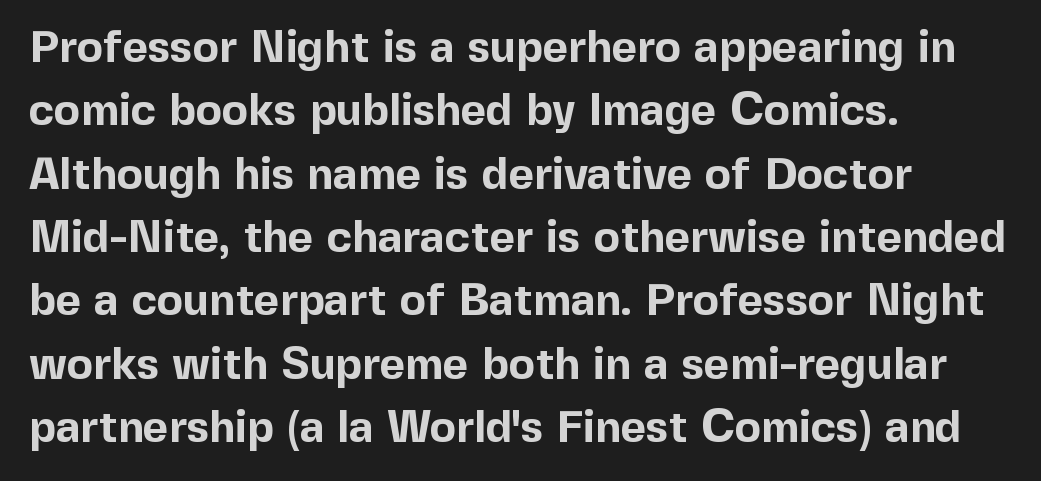
The image shows 44 px bold sans-serif type, upright; set left-aligned, normal line spacing (1.44x), normal letter spacing, not underlined; a medium x-height.
